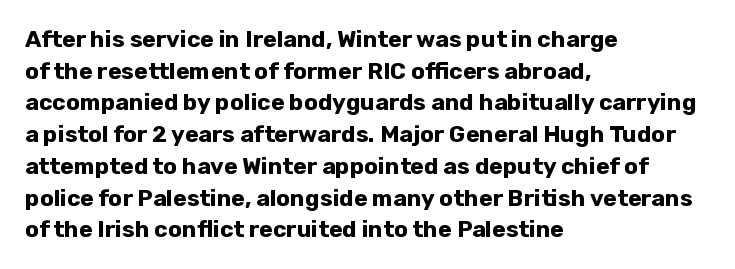
{"italic": "no", "bold": "yes", "underline": "no", "align": "left", "line_spacing": "normal", "line_spacing_ratio": 1.38, "letter_spacing": "normal", "letter_spacing_em": 0.0, "glyph_px": 23}
